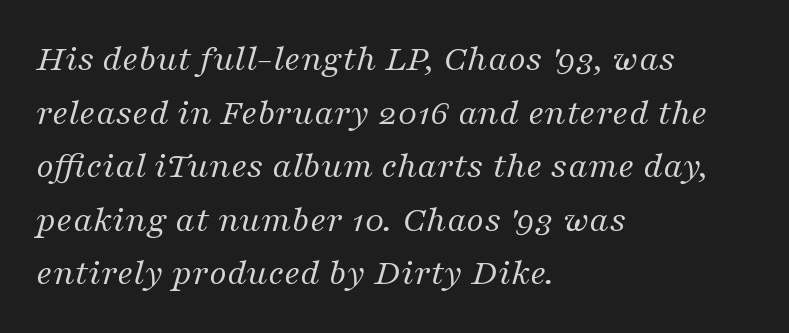
The image shows 38 px regular-weight serif type, italic (leaning right); set left-aligned, normal line spacing (1.41x), normal letter spacing, not underlined; medium stroke contrast and a medium x-height.
